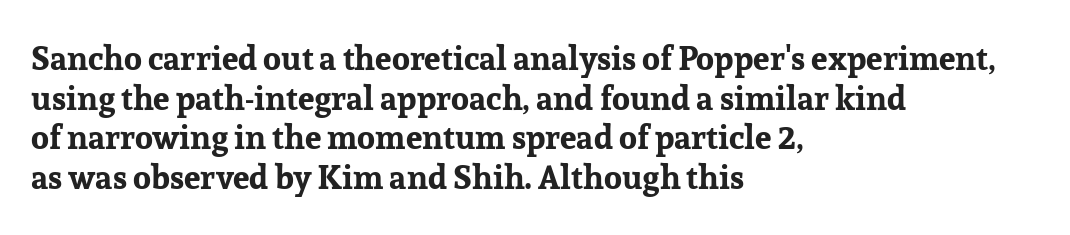
Q: Is the text bold? A: Yes.
Q: Is the text italic (slanted)? A: No, it is upright.
Q: Is the typeface a serif or a sans-serif typeface? A: Serif.
Q: Is the text underlined? A: No.
Q: How is the paragraph aligned? A: Left-aligned.
Q: Is the spacing between letters normal or unusually wide? A: Normal.
Q: Width (condensed, normal, or wide)? A: Normal.
Q: Stroke contrast? A: Low.
Q: x-height? A: Medium.
Q: Monospaced? A: No.
